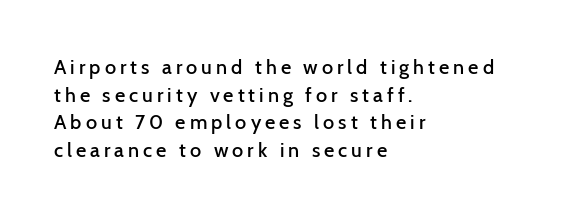
Q: Is the text bold? A: Semi-bold.
Q: Is the text italic (slanted)? A: No, it is upright.
Q: Is the text underlined? A: No.
Q: How is the paragraph aligned? A: Left-aligned.
Q: Is the spacing between letters normal or unusually wide? A: Unusually wide.
Q: Is the spacing between lines tight, normal or loose? A: Normal.
